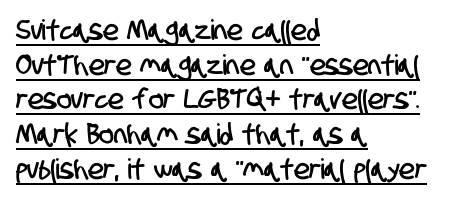
Q: Is the typeface a serif or a sans-serif typeface? A: Sans-serif.
Q: Is the text underlined? A: Yes.
Q: How is the paragraph aligned? A: Left-aligned.
Q: Is the spacing between letters normal or unusually wide? A: Normal.
Q: Width (condensed, normal, or wide)? A: Condensed.
Q: Stroke contrast? A: Low.
Q: x-height? A: Large.
Q: Monospaced? A: No.
